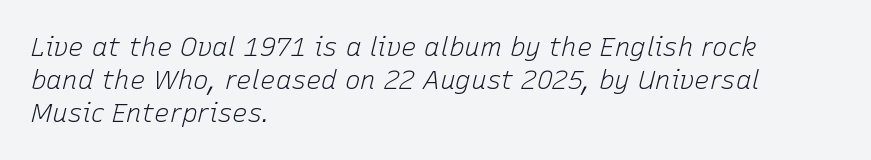
Q: Is the text bold? A: No.
Q: Is the text italic (slanted)? A: Yes, it leans right by about 15 degrees.
Q: Is the text underlined? A: No.
Q: How is the paragraph aligned? A: Left-aligned.
Q: Is the spacing between letters normal or unusually wide? A: Normal.
Q: Is the spacing between lines tight, normal or loose? A: Normal.
